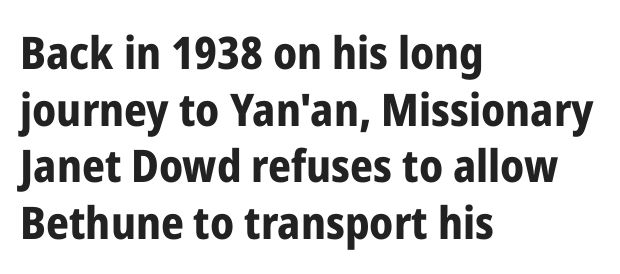
This sample uses plain, unmodified letter spacing. I'd call this a sans setting — the letters go barefoot. The rendering uses a bold face; every stroke is thick and dark. Beneath every word, the page is bare. The rendering anchors every line to the left-hand side.
